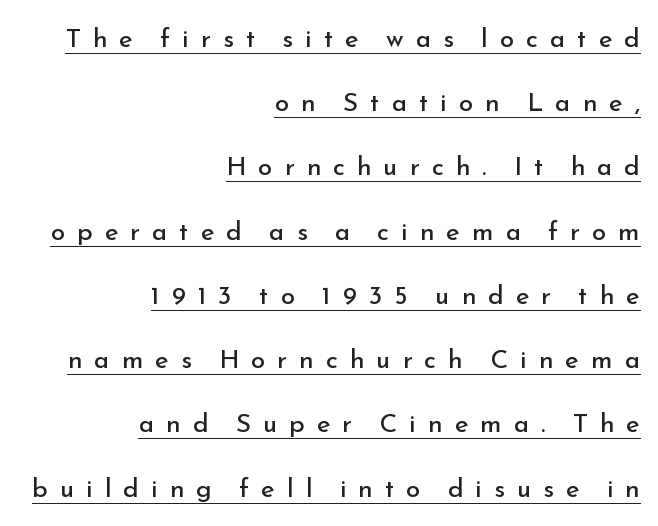
Q: Is the text bold? A: No.
Q: Is the text italic (slanted)? A: No, it is upright.
Q: Is the text underlined? A: Yes.
Q: How is the paragraph aligned? A: Right-aligned.
Q: Is the spacing between letters normal or unusually wide? A: Unusually wide.
Q: Is the spacing between lines tight, normal or loose? A: Loose.
